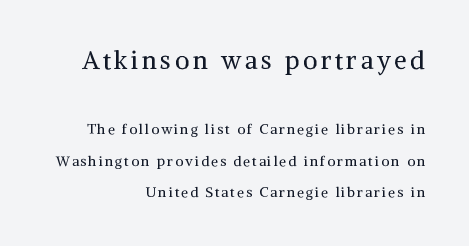
Q: Is the text bold? A: No.
Q: Is the text italic (slanted)? A: No, it is upright.
Q: Is the text underlined? A: No.
Q: How is the paragraph aligned? A: Right-aligned.
Q: Is the spacing between lines tight, normal or loose? A: Loose.
Q: Which block of text is set in a larger size, the first (top) or the second (bottom)? A: The first (top) one.
